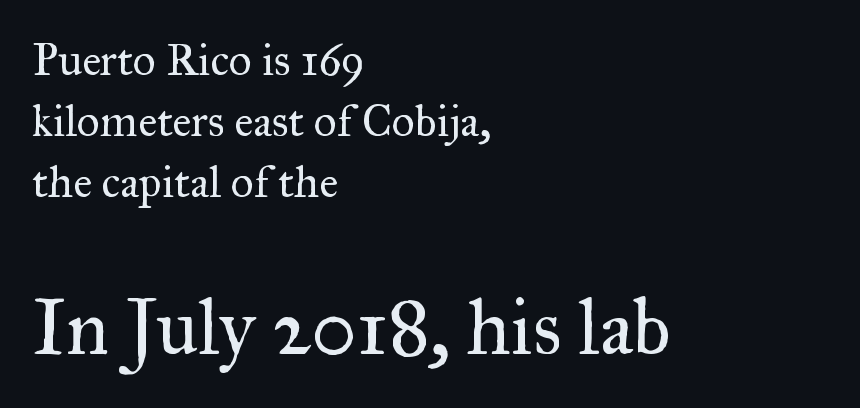
The image shows 79 px regular-weight serif type, upright; set left-aligned, normal line spacing (1.36x), normal letter spacing, not underlined; the second (bottom) block is 1.76x larger; medium stroke contrast and a small x-height.
